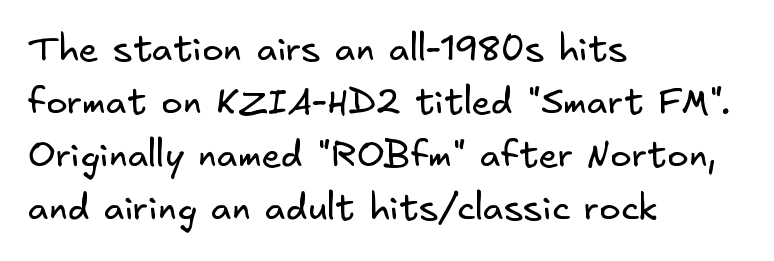
{"serif": "no", "bold": "no", "weight": "regular", "width": "normal", "stroke_contrast": "low", "x_height": "small", "underline": "no", "align": "left", "line_spacing": "normal", "line_spacing_ratio": 1.47, "letter_spacing": "normal", "letter_spacing_em": 0.0, "glyph_px": 36}
